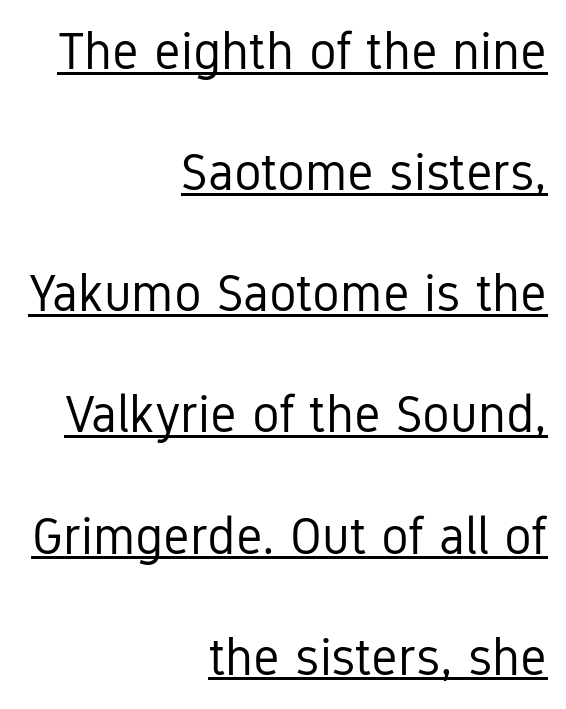
Q: Is the text bold? A: No.
Q: Is the text italic (slanted)? A: No, it is upright.
Q: Is the typeface a serif or a sans-serif typeface? A: Sans-serif.
Q: Is the text underlined? A: Yes.
Q: How is the paragraph aligned? A: Right-aligned.
Q: Is the spacing between letters normal or unusually wide? A: Normal.
Q: Is the spacing between lines tight, normal or loose? A: Loose.
Q: Width (condensed, normal, or wide)? A: Condensed.
Q: Stroke contrast? A: Low.
Q: x-height? A: Medium.
Q: Monospaced? A: No.
